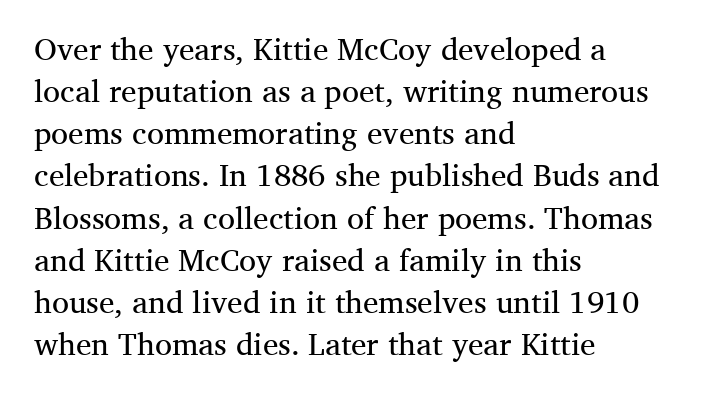
The letterforms sit shoulder to shoulder at normal distance. These lines sit exactly where default settings would place them. Descenders hang freely into open space. The ragged edge is on the right, which tells us the setting is flush left. The passage shown is typed in a proportional face where columns would drift. Examine the stroke ends and you'll spot serifs.
